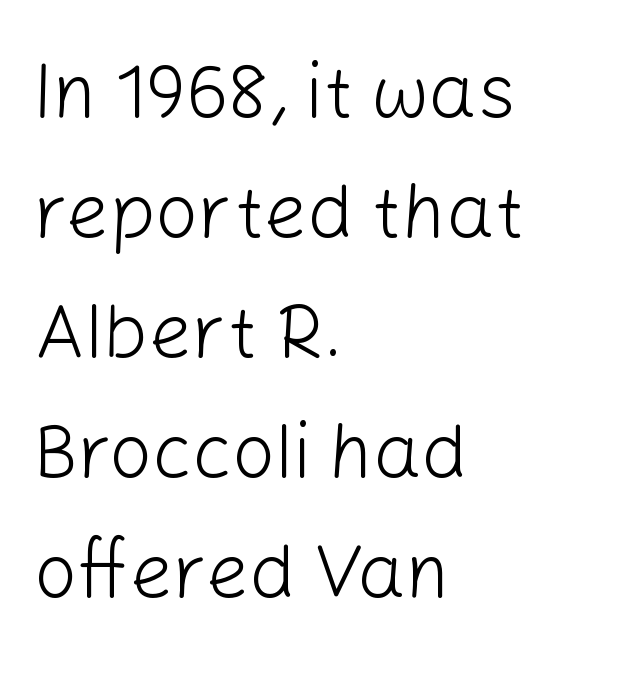
The image shows 76 px light sans-serif type, upright; set left-aligned, normal line spacing (1.58x), normal letter spacing, not underlined; low stroke contrast and a medium x-height.
